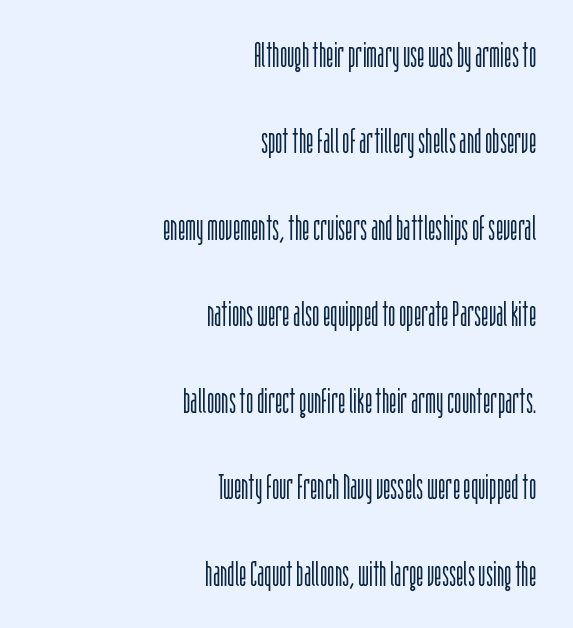
{"serif": "no", "italic": "no", "bold": "no", "weight": "light", "width": "condensed", "stroke_contrast": "low", "x_height": "large", "monospaced": "no", "underline": "no", "align": "right", "line_spacing": "loose", "line_spacing_ratio": 2.47, "letter_spacing": "normal", "letter_spacing_em": 0.0, "glyph_px": 35}
